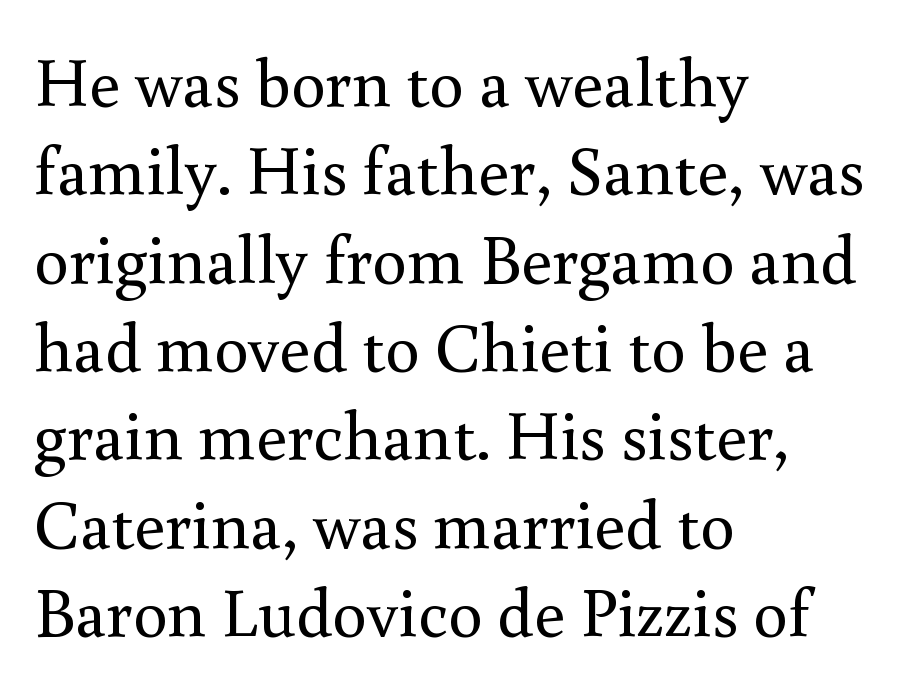
{"serif": "yes", "italic": "no", "bold": "no", "weight": "regular", "width": "normal", "x_height": "small", "monospaced": "no", "underline": "no", "align": "left", "line_spacing": "normal", "line_spacing_ratio": 1.28, "letter_spacing": "normal", "letter_spacing_em": 0.0, "glyph_px": 69}
